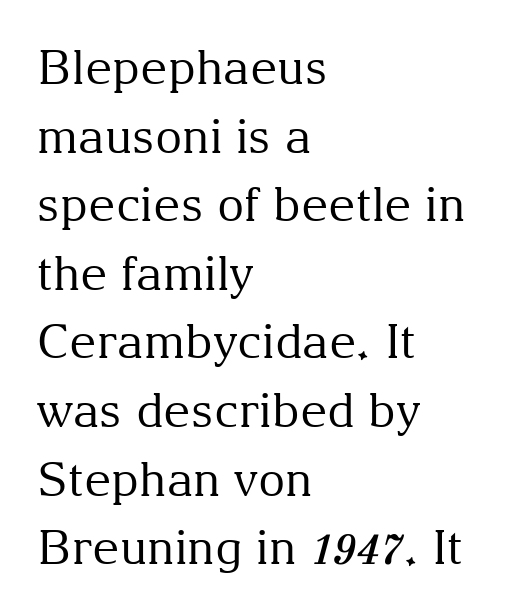
Is there any slant? The stems are plumb. The letters advance in unequal steps, a hallmark of proportional type. Is the type heavy? It reads as light-to-regular instead. The typeface chosen for these lines features serifs. Whoever set this chose a conventional vertical rhythm. Rule under the text: the space is simply empty.
